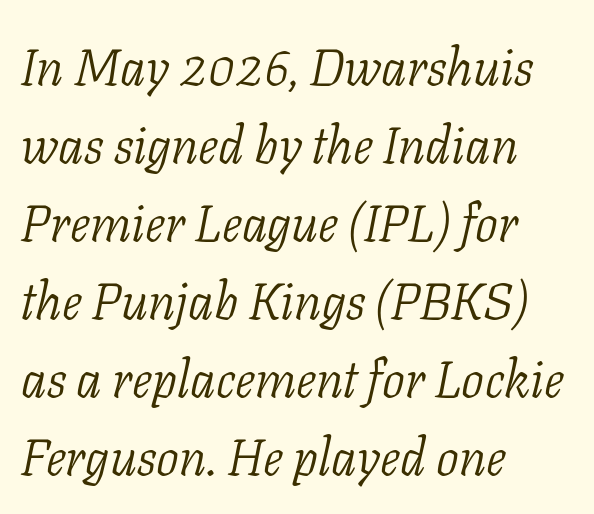
Q: Is the text bold? A: No.
Q: Is the text italic (slanted)? A: Yes, it leans right by about 11 degrees.
Q: Is the typeface a serif or a sans-serif typeface? A: Serif.
Q: Is the text underlined? A: No.
Q: How is the paragraph aligned? A: Left-aligned.
Q: Is the spacing between letters normal or unusually wide? A: Normal.
Q: Is the spacing between lines tight, normal or loose? A: Normal.
Q: Width (condensed, normal, or wide)? A: Normal.
Q: Stroke contrast? A: Low.
Q: x-height? A: Medium.
Q: Monospaced? A: No.
